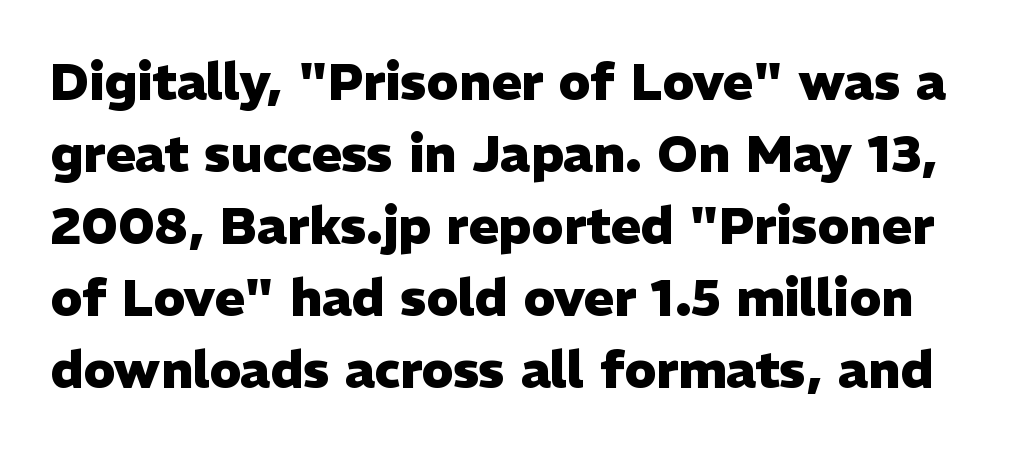
The image shows 51 px heavy sans-serif type, upright; set normal line spacing (1.41x), normal letter spacing, not underlined; low stroke contrast and a medium x-height.
